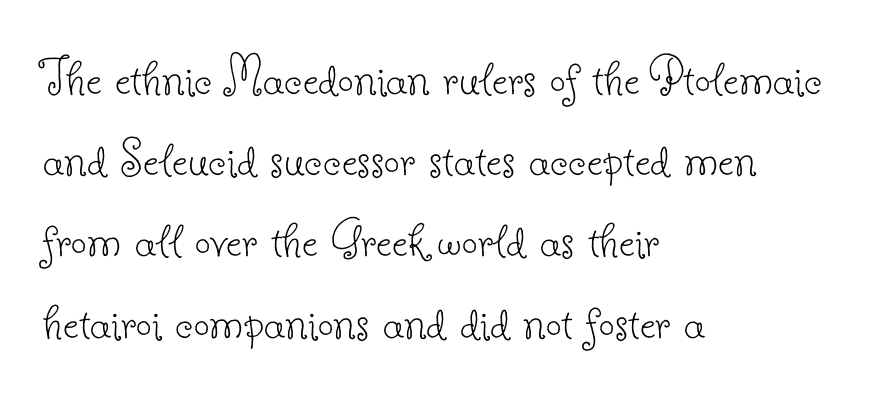
The image shows 56 px thin serif type, upright; set left-aligned, normal line spacing (1.45x), normal letter spacing, not underlined; low stroke contrast and a small x-height.
